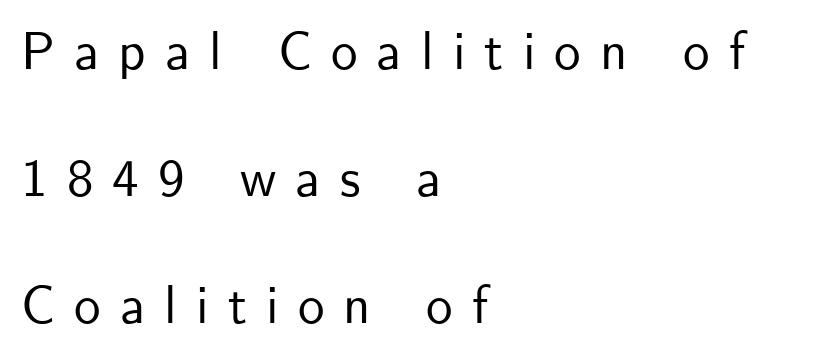
Q: Is the text italic (slanted)? A: No, it is upright.
Q: Is the typeface a serif or a sans-serif typeface? A: Sans-serif.
Q: Is the text underlined? A: No.
Q: How is the paragraph aligned? A: Left-aligned.
Q: Is the spacing between letters normal or unusually wide? A: Unusually wide.
Q: Is the spacing between lines tight, normal or loose? A: Loose.
Q: Width (condensed, normal, or wide)? A: Normal.
Q: Stroke contrast? A: Low.
Q: x-height? A: Small.
Q: Monospaced? A: No.
